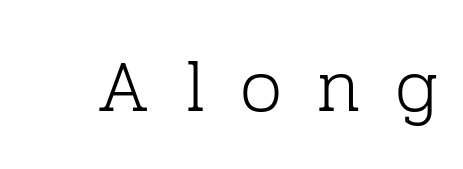
{"serif": "yes", "italic": "no", "bold": "no", "weight": "light", "width": "normal", "stroke_contrast": "low", "x_height": "medium", "monospaced": "no", "underline": "no", "letter_spacing": "wide", "letter_spacing_em": 0.46, "glyph_px": 75}
